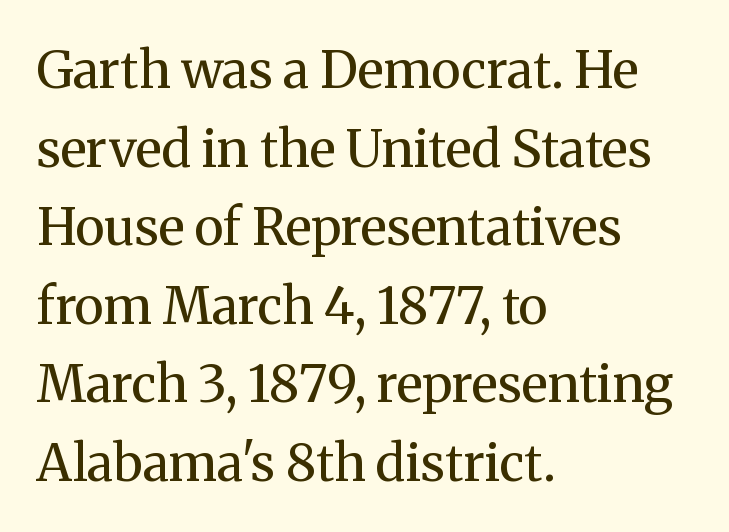
The image shows 51 px regular-weight serif type, upright; set left-aligned, normal line spacing (1.54x), normal letter spacing, not underlined; medium stroke contrast and a medium x-height.
